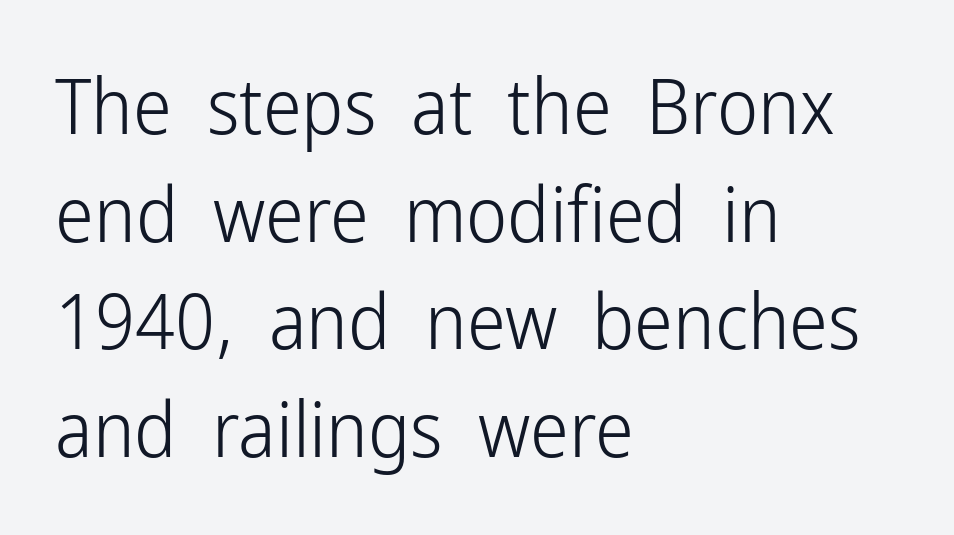
{"serif": "no", "italic": "no", "bold": "no", "weight": "light", "width": "condensed", "stroke_contrast": "low", "x_height": "medium", "monospaced": "no", "underline": "no", "align": "left", "line_spacing": "normal", "line_spacing_ratio": 1.38, "letter_spacing": "normal", "letter_spacing_em": 0.0, "glyph_px": 78}
